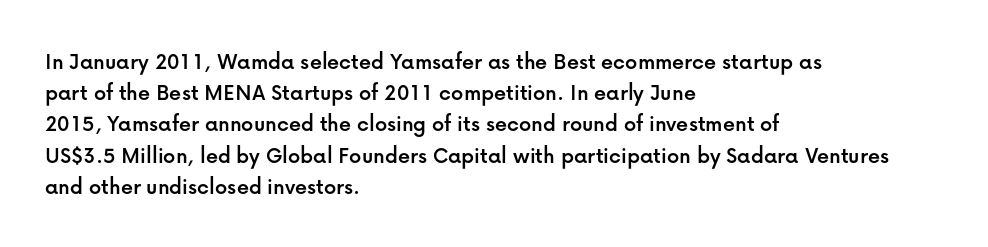
Q: Is the text italic (slanted)? A: No, it is upright.
Q: Is the text underlined? A: No.
Q: How is the paragraph aligned? A: Left-aligned.
Q: Is the spacing between letters normal or unusually wide? A: Normal.
Q: Is the spacing between lines tight, normal or loose? A: Normal.
